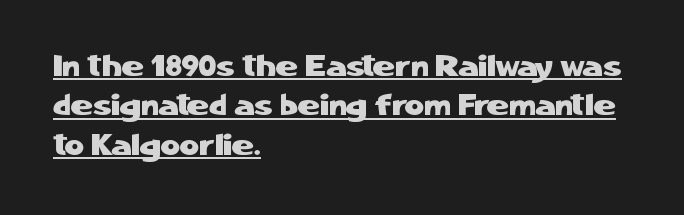
Q: Is the text italic (slanted)? A: No, it is upright.
Q: Is the typeface a serif or a sans-serif typeface? A: Sans-serif.
Q: Is the text underlined? A: Yes.
Q: How is the paragraph aligned? A: Left-aligned.
Q: Is the spacing between letters normal or unusually wide? A: Normal.
Q: Is the spacing between lines tight, normal or loose? A: Normal.
Q: Width (condensed, normal, or wide)? A: Normal.
Q: Stroke contrast? A: Low.
Q: x-height? A: Medium.
Q: Monospaced? A: No.
